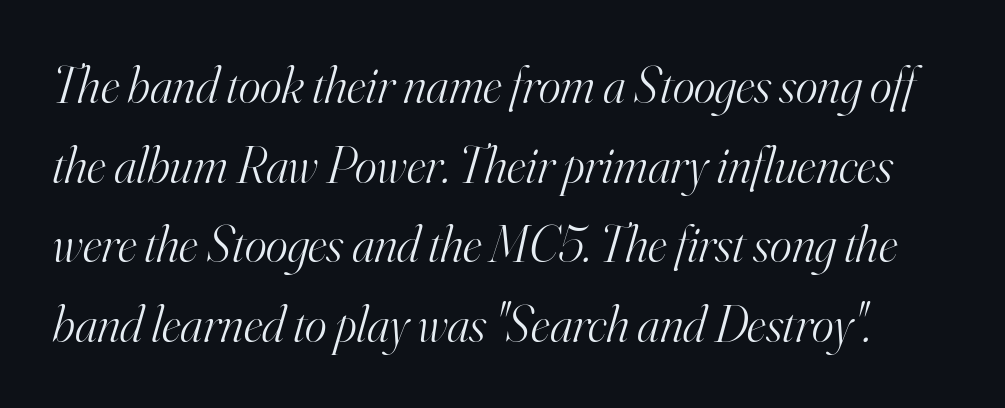
Q: Is the text bold? A: No.
Q: Is the text italic (slanted)? A: Yes, it leans right by about 16 degrees.
Q: Is the typeface a serif or a sans-serif typeface? A: Serif.
Q: Is the text underlined? A: No.
Q: Is the spacing between letters normal or unusually wide? A: Normal.
Q: Is the spacing between lines tight, normal or loose? A: Normal.
Q: Width (condensed, normal, or wide)? A: Normal.
Q: Stroke contrast? A: High.
Q: x-height? A: Small.
Q: Monospaced? A: No.
